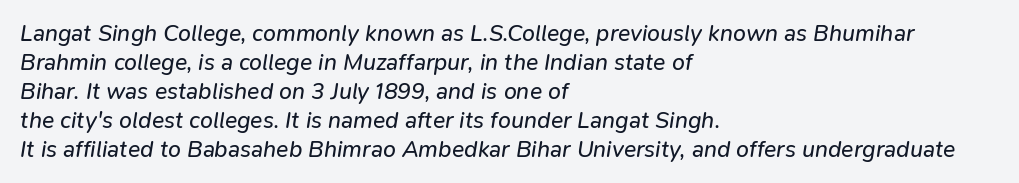
{"italic": "yes", "lean": "right", "slant_degrees": 9, "bold": "no", "underline": "no", "align": "left", "line_spacing": "normal", "line_spacing_ratio": 1.26, "letter_spacing": "normal", "letter_spacing_em": 0.0, "glyph_px": 23}
